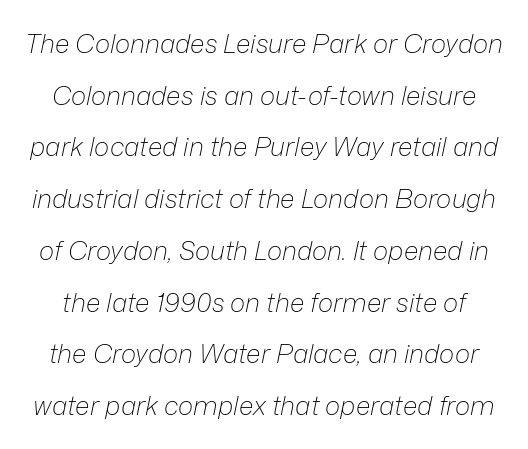
Vertical stems look standard width or narrower in stroke. One glance says open: line gaps are wider than usual. Bare-footed words on every line. Italic? Definitely — the glyphs are oblique. Standard letterfit; no display-style spreading of the glyphs.
